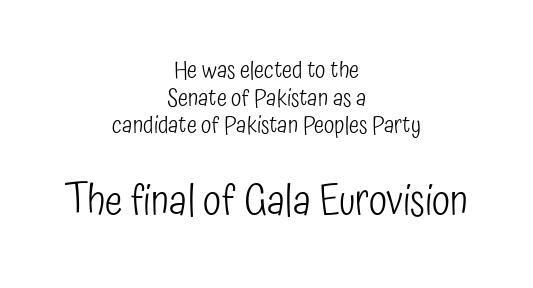
Q: Is the text bold? A: No.
Q: Is the text italic (slanted)? A: No, it is upright.
Q: Is the typeface a serif or a sans-serif typeface? A: Sans-serif.
Q: Is the text underlined? A: No.
Q: How is the paragraph aligned? A: Centered.
Q: Is the spacing between letters normal or unusually wide? A: Normal.
Q: Is the spacing between lines tight, normal or loose? A: Tight.
Q: Which block of text is set in a larger size, the first (top) or the second (bottom)? A: The second (bottom) one.
Q: Width (condensed, normal, or wide)? A: Condensed.
Q: Stroke contrast? A: Low.
Q: x-height? A: Medium.
Q: Monospaced? A: No.
